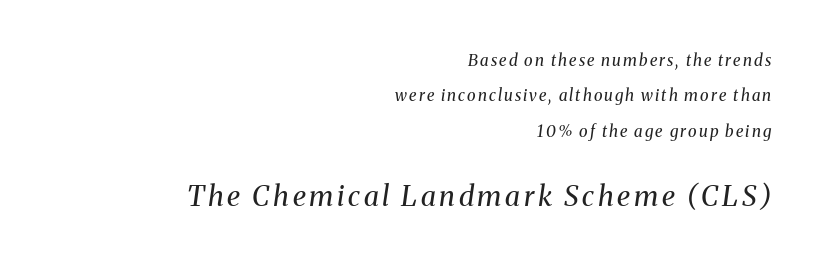
Q: Is the text bold? A: No.
Q: Is the text italic (slanted)? A: Yes, it leans right by about 8 degrees.
Q: Is the typeface a serif or a sans-serif typeface? A: Serif.
Q: Is the text underlined? A: No.
Q: How is the paragraph aligned? A: Right-aligned.
Q: Is the spacing between lines tight, normal or loose? A: Loose.
Q: Which block of text is set in a larger size, the first (top) or the second (bottom)? A: The second (bottom) one.
Q: Width (condensed, normal, or wide)? A: Normal.
Q: Stroke contrast? A: Medium.
Q: x-height? A: Medium.
Q: Monospaced? A: No.
